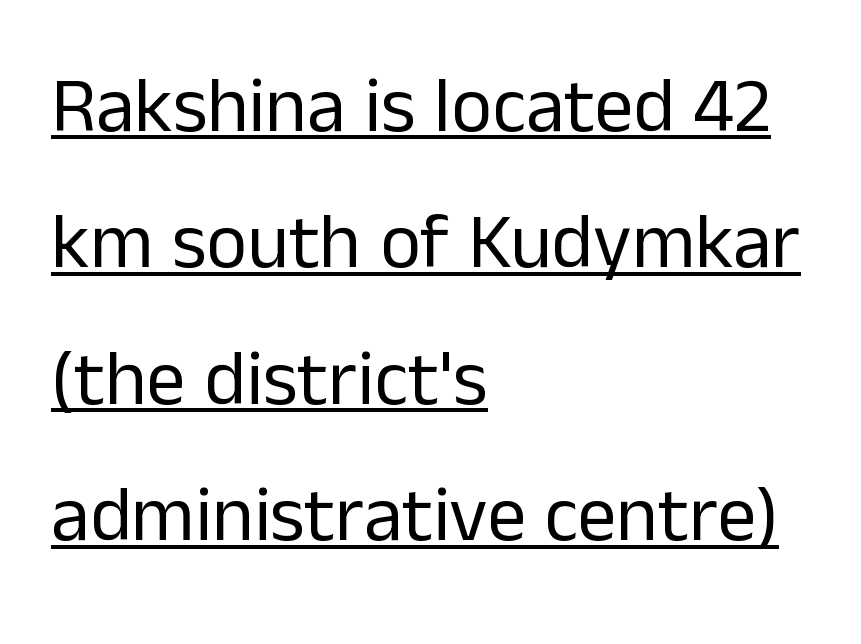
Q: Is the text bold? A: No.
Q: Is the text italic (slanted)? A: No, it is upright.
Q: Is the typeface a serif or a sans-serif typeface? A: Sans-serif.
Q: Is the text underlined? A: Yes.
Q: How is the paragraph aligned? A: Left-aligned.
Q: Is the spacing between letters normal or unusually wide? A: Normal.
Q: Width (condensed, normal, or wide)? A: Normal.
Q: Stroke contrast? A: Low.
Q: x-height? A: Medium.
Q: Monospaced? A: No.
